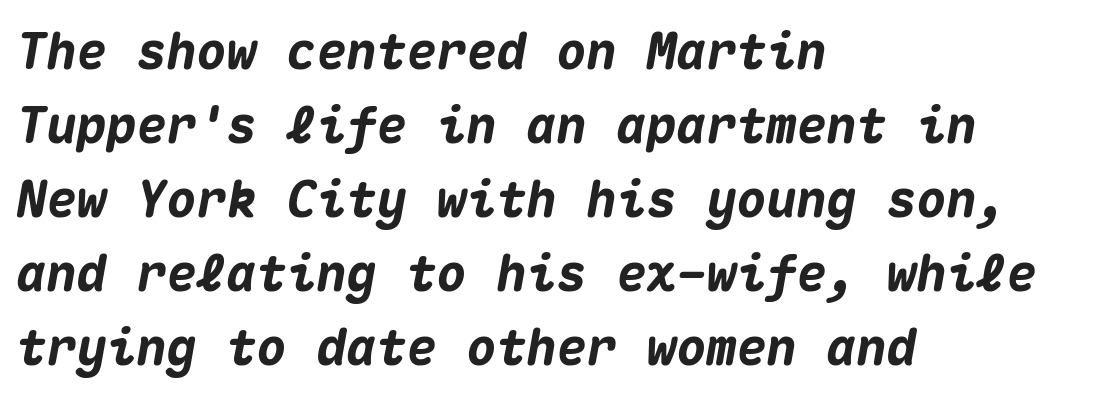
The image shows 50 px heavy type, italic (leaning right), monospaced; set left-aligned, normal line spacing (1.48x), normal letter spacing, not underlined; medium stroke contrast and a medium x-height.
